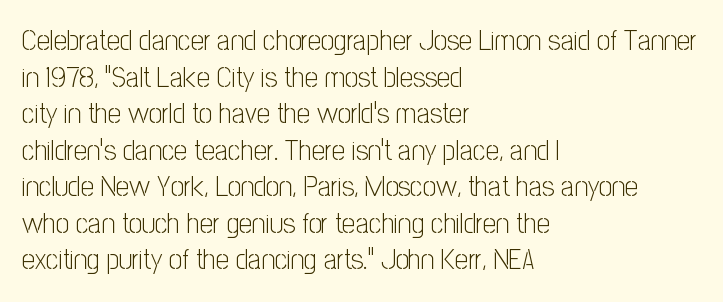
Character widths vary here, with narrow letters taking less room than wide ones. Nobody drew a line under any word here. Stems here are at most as thick as an everyday book face. No extra tracking has been applied to these lines.
